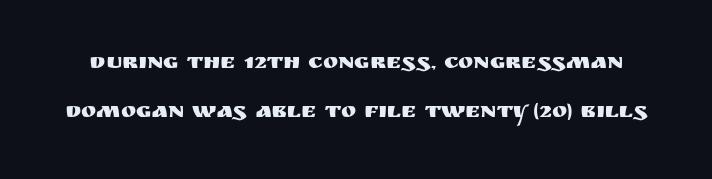
{"italic": "no", "underline": "no", "line_spacing": "loose", "line_spacing_ratio": 2.12, "letter_spacing": "normal", "letter_spacing_em": 0.0, "glyph_px": 23}
